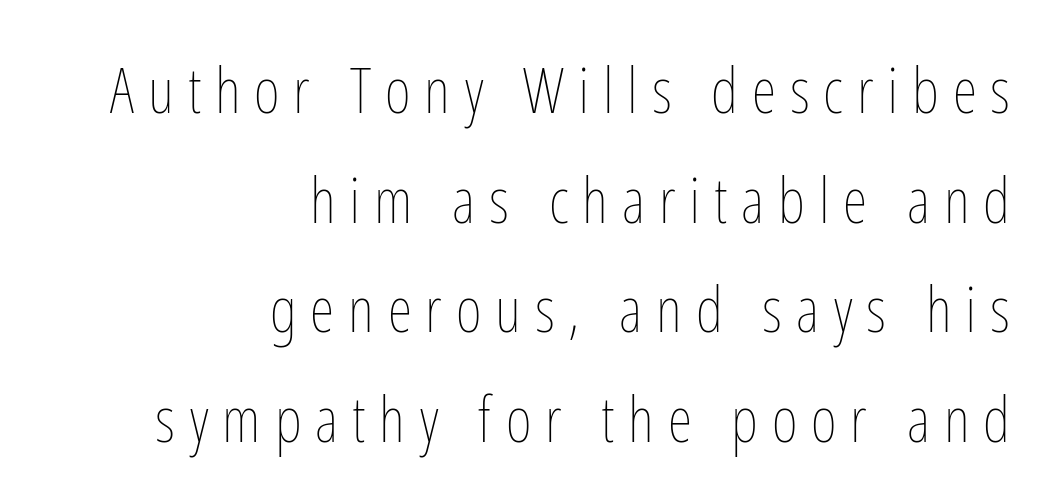
The passage shown is not underscored anywhere. The line texture is sparse and dotted thanks to wide tracking. The strokes are not fattened; the text isn't bold. The rendering uses natural spacing where letterforms have individual widths. The lines are quadded right. The typography opts for an upright posture over an oblique one.
